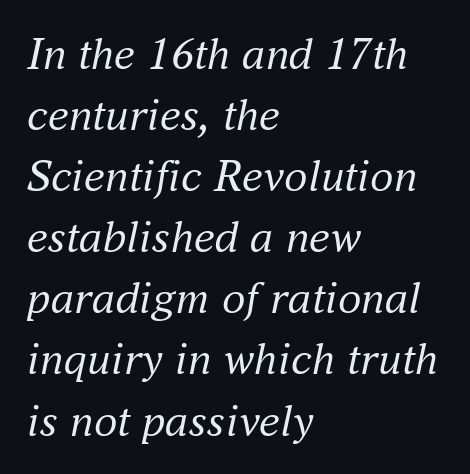
Would a proofreader flag this as italicized? Yes. One-word summary of the alignment: left. This sample has the flowing, uneven cadence of proportional lettering. The line-height multiplier appears to be the usual default. Spacing between characters is what you'd get straight out of the box. No letter is thick-stroked: the sample isn't bold.
